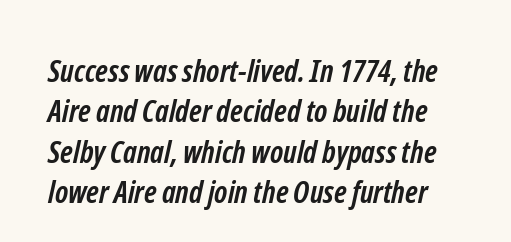
The image shows 31 px semibold, condensed sans-serif type; set normal line spacing (1.3x), normal letter spacing, not underlined; low stroke contrast and a medium x-height.
